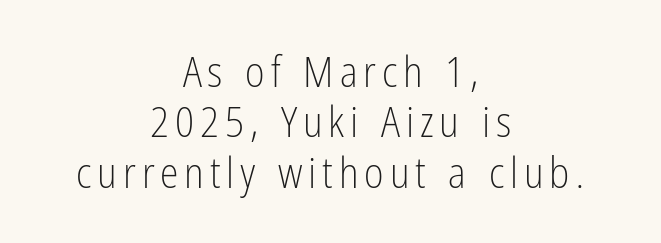
Q: Is the text bold? A: No.
Q: Is the text italic (slanted)? A: No, it is upright.
Q: Is the typeface a serif or a sans-serif typeface? A: Sans-serif.
Q: Is the text underlined? A: No.
Q: How is the paragraph aligned? A: Centered.
Q: Width (condensed, normal, or wide)? A: Condensed.
Q: Stroke contrast? A: Low.
Q: x-height? A: Medium.
Q: Monospaced? A: No.
